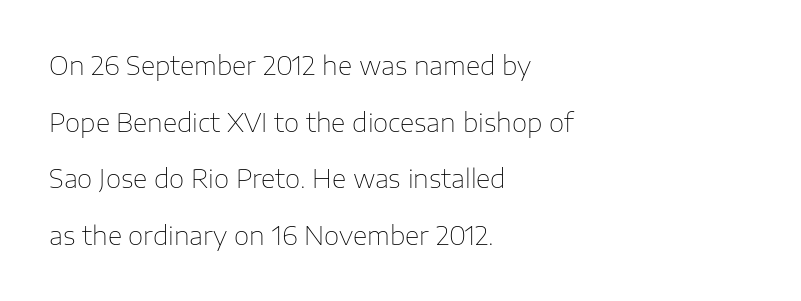
Q: Is the text bold? A: No.
Q: Is the text italic (slanted)? A: No, it is upright.
Q: Is the text underlined? A: No.
Q: How is the paragraph aligned? A: Left-aligned.
Q: Is the spacing between letters normal or unusually wide? A: Normal.
Q: Is the spacing between lines tight, normal or loose? A: Loose.
